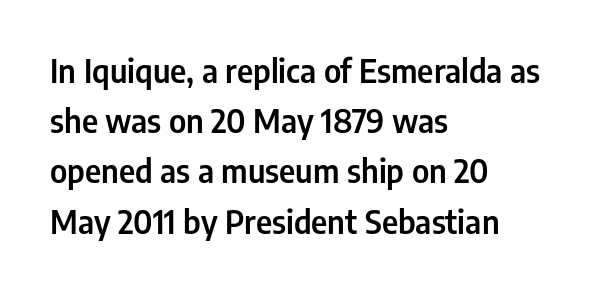
Q: Is the text italic (slanted)? A: No, it is upright.
Q: Is the typeface a serif or a sans-serif typeface? A: Sans-serif.
Q: Is the text underlined? A: No.
Q: How is the paragraph aligned? A: Left-aligned.
Q: Is the spacing between letters normal or unusually wide? A: Normal.
Q: Is the spacing between lines tight, normal or loose? A: Normal.
Q: Width (condensed, normal, or wide)? A: Condensed.
Q: Stroke contrast? A: Low.
Q: x-height? A: Medium.
Q: Monospaced? A: No.
